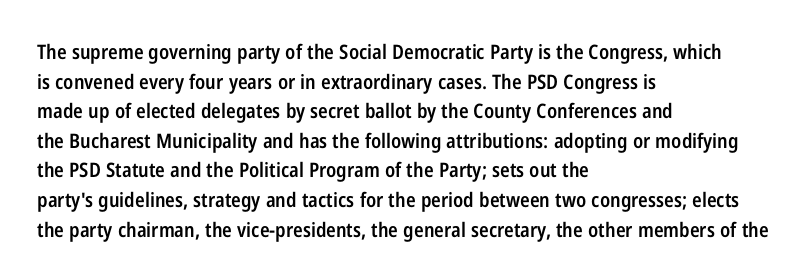
The image shows 20 px text type, upright; set left-aligned, normal line spacing (1.48x), normal letter spacing, not underlined.
